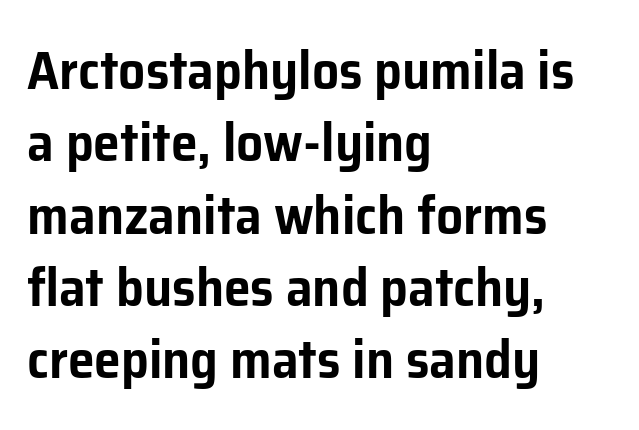
{"serif": "no", "italic": "no", "width": "normal", "stroke_contrast": "low", "x_height": "medium", "monospaced": "no", "underline": "no", "align": "left", "line_spacing": "normal", "line_spacing_ratio": 1.34, "letter_spacing": "normal", "letter_spacing_em": 0.0, "glyph_px": 54}
